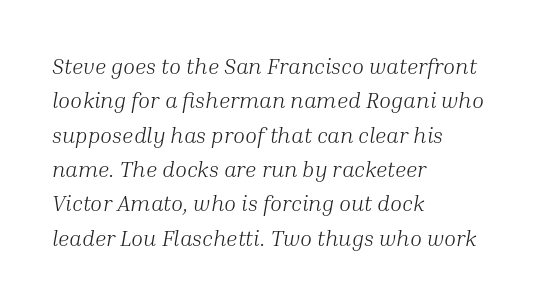
{"italic": "yes", "lean": "right", "slant_degrees": 10, "bold": "no", "underline": "no", "align": "left", "line_spacing": "normal", "line_spacing_ratio": 1.56, "letter_spacing": "normal", "letter_spacing_em": 0.0, "glyph_px": 22}
